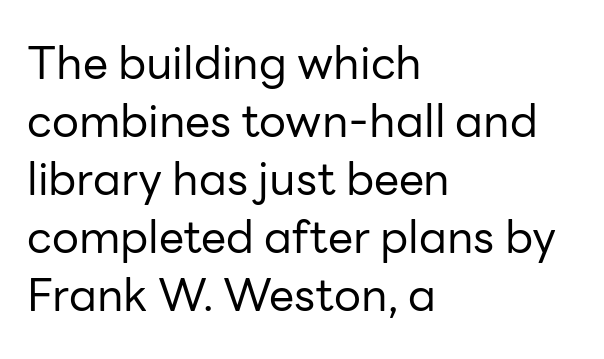
Q: Is the text bold? A: No.
Q: Is the text italic (slanted)? A: No, it is upright.
Q: Is the typeface a serif or a sans-serif typeface? A: Sans-serif.
Q: Is the text underlined? A: No.
Q: How is the paragraph aligned? A: Left-aligned.
Q: Is the spacing between letters normal or unusually wide? A: Normal.
Q: Is the spacing between lines tight, normal or loose? A: Normal.
Q: Width (condensed, normal, or wide)? A: Normal.
Q: Stroke contrast? A: Low.
Q: x-height? A: Medium.
Q: Monospaced? A: No.
